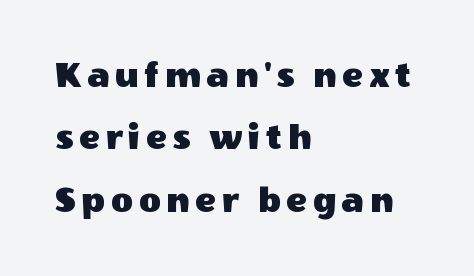
Q: Is the text italic (slanted)? A: No, it is upright.
Q: Is the typeface a serif or a sans-serif typeface? A: Sans-serif.
Q: Is the text underlined? A: No.
Q: How is the paragraph aligned? A: Left-aligned.
Q: Is the spacing between lines tight, normal or loose? A: Normal.
Q: Width (condensed, normal, or wide)? A: Normal.
Q: x-height? A: Large.
Q: Monospaced? A: No.
